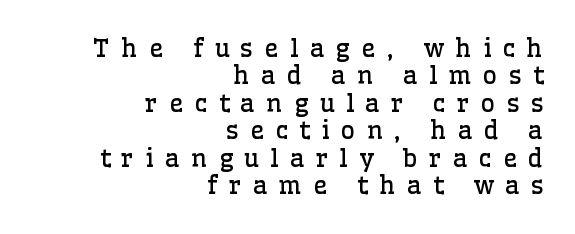
The image shows 25 px text type, upright; set right-aligned, tight line spacing (1.1x), unusually wide letter spacing (+0.45 em), not underlined.
